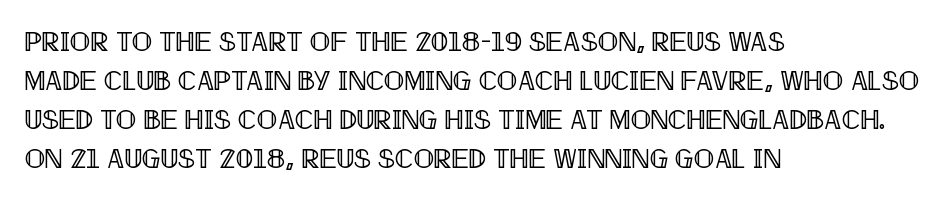
{"italic": "no", "underline": "no", "align": "left", "line_spacing": "normal", "line_spacing_ratio": 1.45, "letter_spacing": "normal", "letter_spacing_em": 0.0, "glyph_px": 27}
